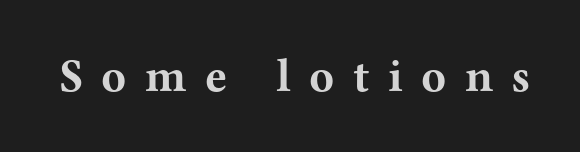
Every stem runs plumb, perpendicular to the baseline. You can tell from the footed stems that serif type was used. Varying glyph widths throughout — classic text-font behaviour. The zone under the glyphs is completely vacant. Substantial extra tracking has been applied to these lines.
